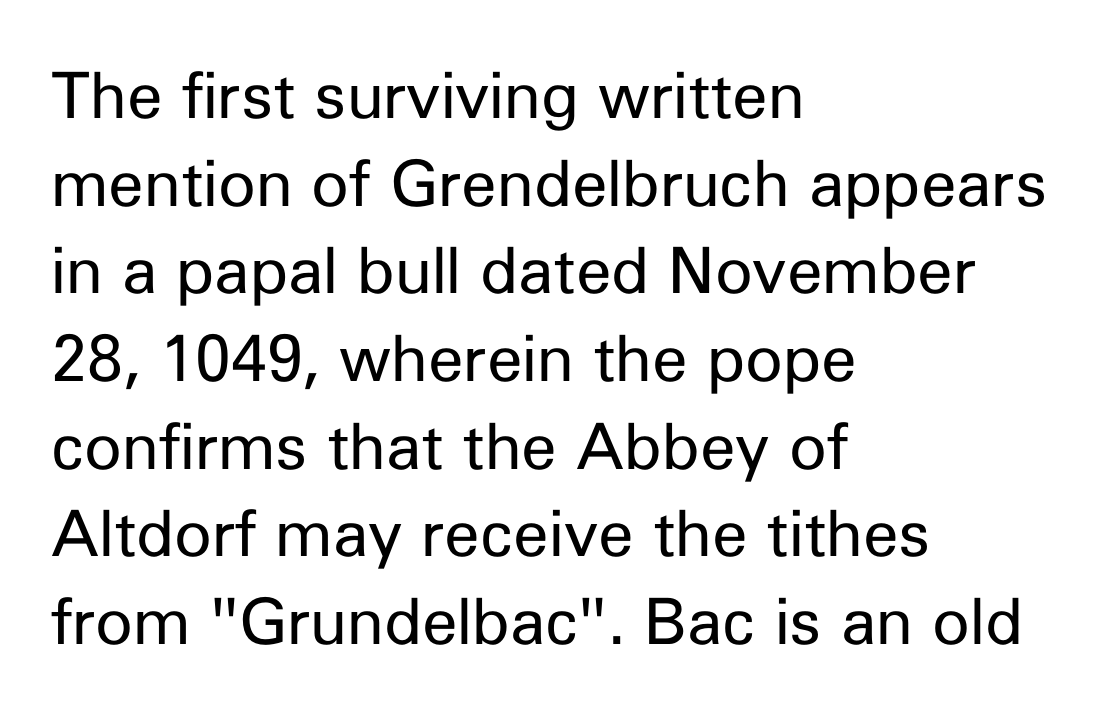
The image shows 64 px regular-weight sans-serif type, upright; set left-aligned, normal line spacing (1.37x), normal letter spacing, not underlined; low stroke contrast and a medium x-height.
